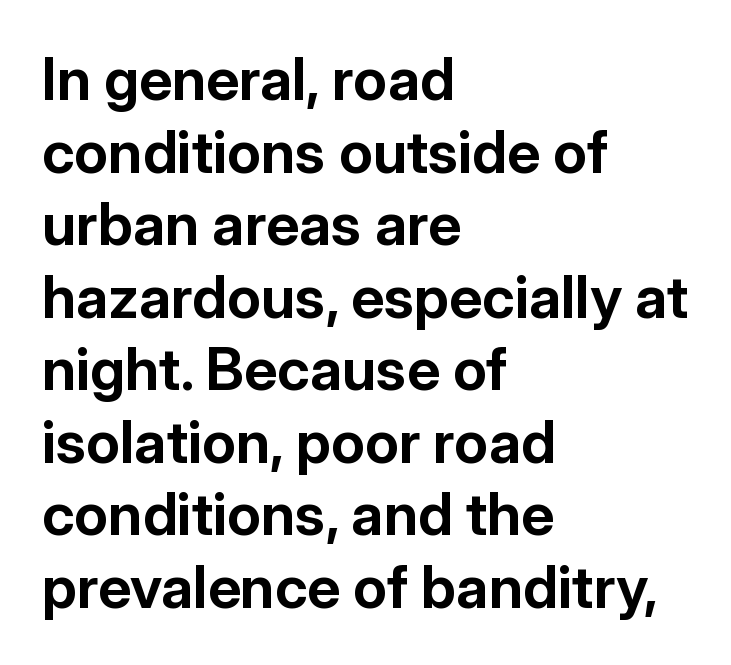
Q: Is the text bold? A: Yes.
Q: Is the text italic (slanted)? A: No, it is upright.
Q: Is the typeface a serif or a sans-serif typeface? A: Sans-serif.
Q: Is the text underlined? A: No.
Q: How is the paragraph aligned? A: Left-aligned.
Q: Is the spacing between letters normal or unusually wide? A: Normal.
Q: Width (condensed, normal, or wide)? A: Normal.
Q: Stroke contrast? A: Low.
Q: x-height? A: Medium.
Q: Monospaced? A: No.
